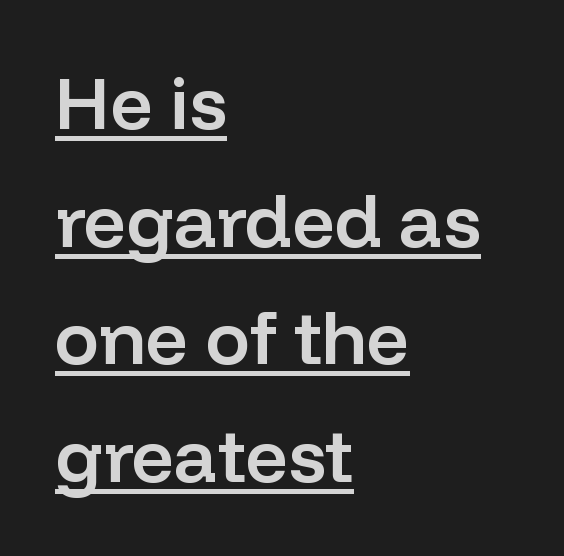
The image shows 74 px semibold sans-serif type, upright; set left-aligned, normal line spacing (1.59x), normal letter spacing, underlined; low stroke contrast and a medium x-height.
